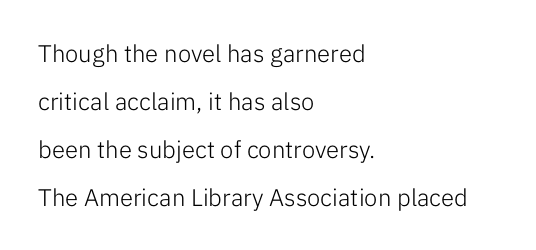
The image shows 24 px text type, upright; set left-aligned, loose line spacing (2.0x), normal letter spacing, not underlined.
